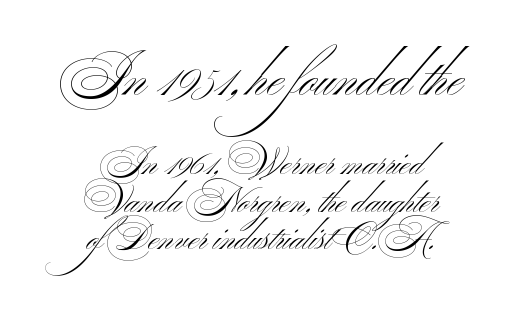
Large over small — that's the arrangement of the two blocks here. Counters stay open thanks to moderate or lighter strokes. Looks like regular typesetting: each glyph gets only the width it needs. Whoever set this chose condensed vertical rhythm over breathing room. Descender tails drop into unmarked territory.
